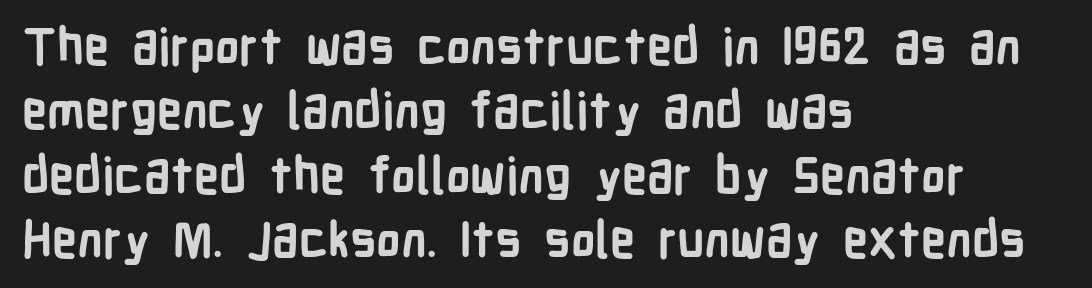
Is this a fixed-width face? No — the glyphs have proportional, varying widths. I'd describe the lettering as bold — thick and assertive. Every character sits straight up, as roman type does. Is the block centered? No — it sits flush against the left margin. No extra tracking has been applied to these lines.
